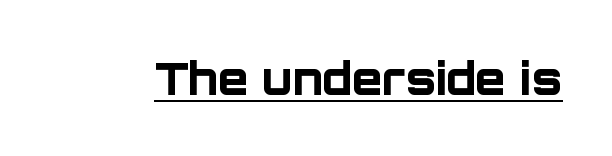
The image shows 44 px bold sans-serif type, upright; set normal letter spacing, underlined; low stroke contrast and a large x-height.
